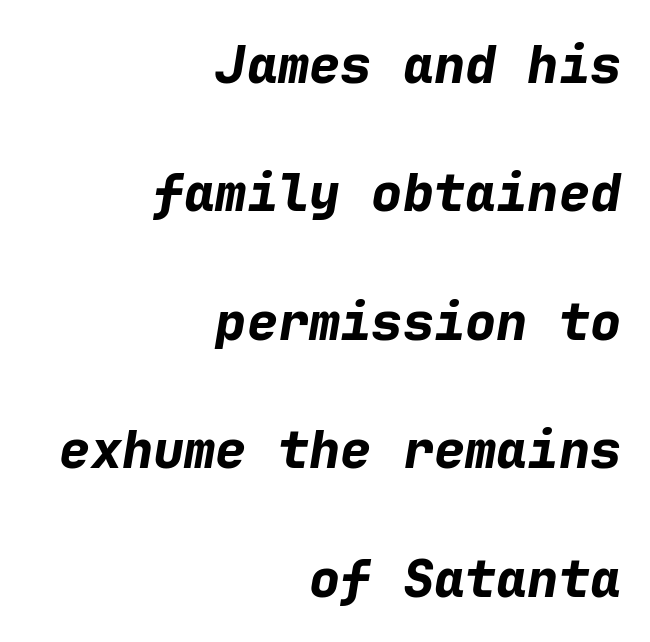
Q: Is the text bold? A: Yes.
Q: Is the text italic (slanted)? A: Yes, it leans right by about 9 degrees.
Q: Is the text underlined? A: No.
Q: How is the paragraph aligned? A: Right-aligned.
Q: Is the spacing between letters normal or unusually wide? A: Normal.
Q: Is the spacing between lines tight, normal or loose? A: Loose.
Q: Width (condensed, normal, or wide)? A: Normal.
Q: Stroke contrast? A: Low.
Q: x-height? A: Medium.
Q: Monospaced? A: Yes.
